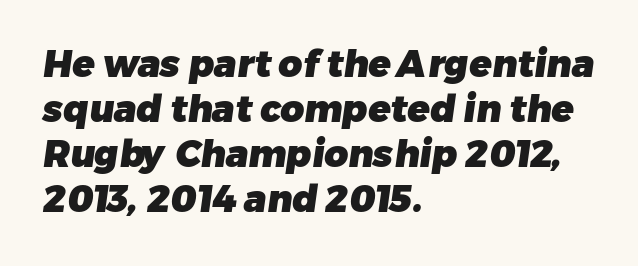
The image shows 37 px heavy sans-serif type; set left-aligned, line spacing 1.22x, normal letter spacing, not underlined; low stroke contrast and a medium x-height.
